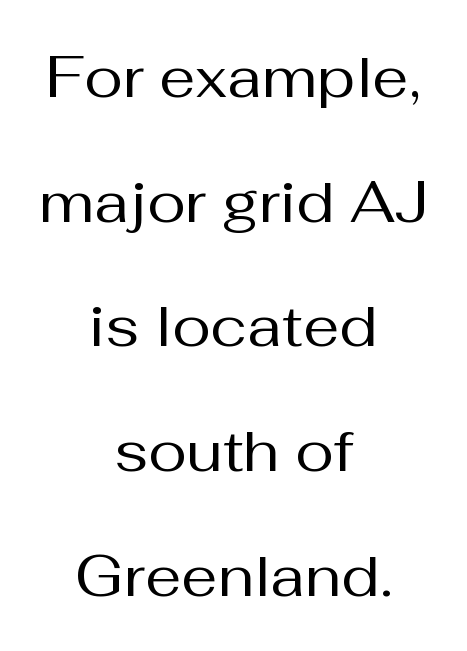
The passage shown is typed in a proportional face where columns would drift. Bold? No — there's no thickening of the strokes. A typesetter would call this zero additional tracking. Ascenders rise straight up at ninety degrees.
